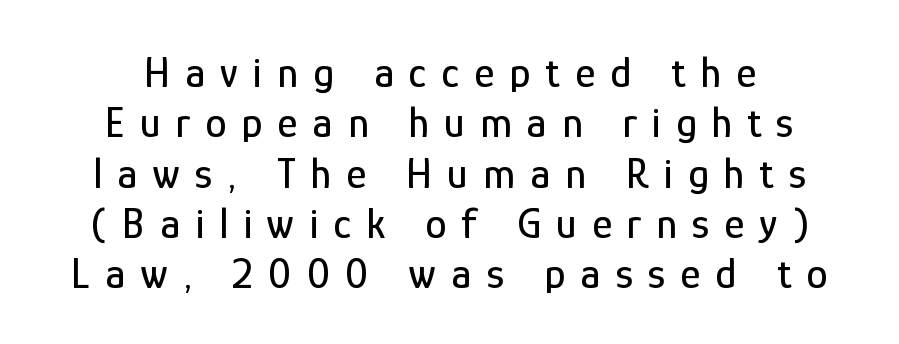
Q: Is the text italic (slanted)? A: No, it is upright.
Q: Is the typeface a serif or a sans-serif typeface? A: Sans-serif.
Q: Is the text underlined? A: No.
Q: How is the paragraph aligned? A: Centered.
Q: Is the spacing between letters normal or unusually wide? A: Unusually wide.
Q: Width (condensed, normal, or wide)? A: Condensed.
Q: Stroke contrast? A: Low.
Q: x-height? A: Medium.
Q: Monospaced? A: No.
